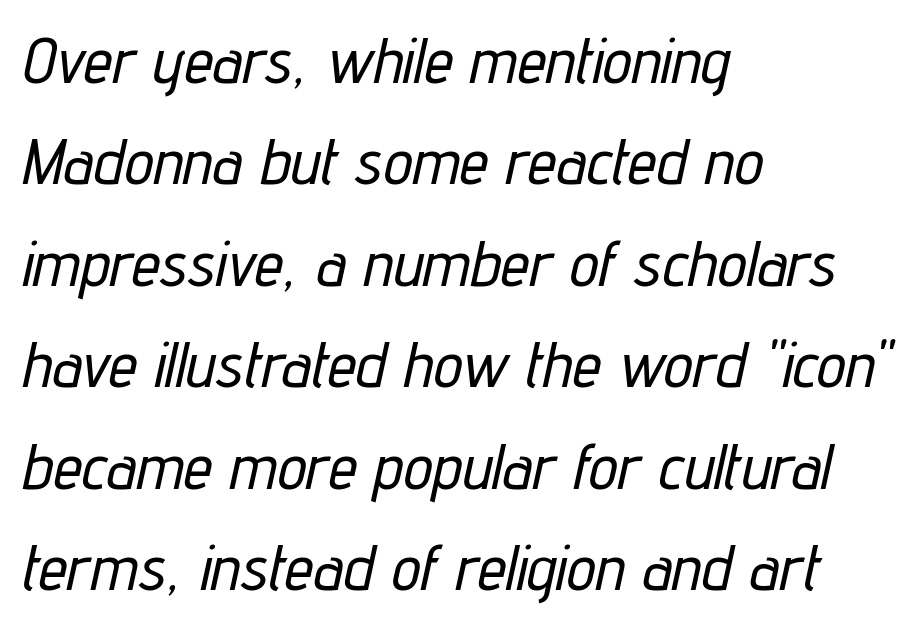
The image shows 65 px condensed type, italic (leaning right); set left-aligned, normal line spacing (1.56x), normal letter spacing, not underlined; low stroke contrast and a medium x-height.
